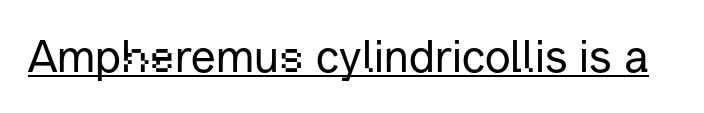
The face used here appears with an underline applied. This is roman type, the default non-slanted kind. Check where the strokes stop: nothing finishes them off — pure sans. Compared with typical body copy, the letter spacing here is the same. Looks like regular typesetting: each glyph gets only the width it needs.
